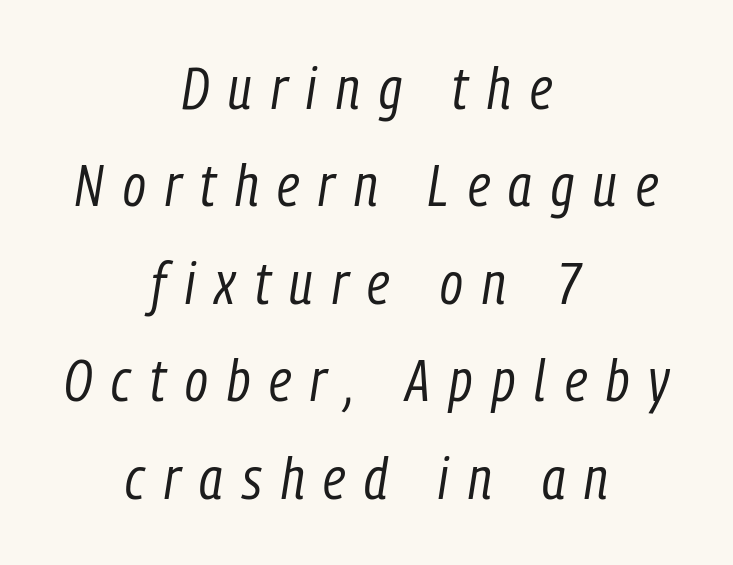
The image shows 58 px regular-weight, condensed type, italic (leaning right); set centered, normal line spacing (1.68x), unusually wide letter spacing (+0.33 em), not underlined; low stroke contrast and a medium x-height.
